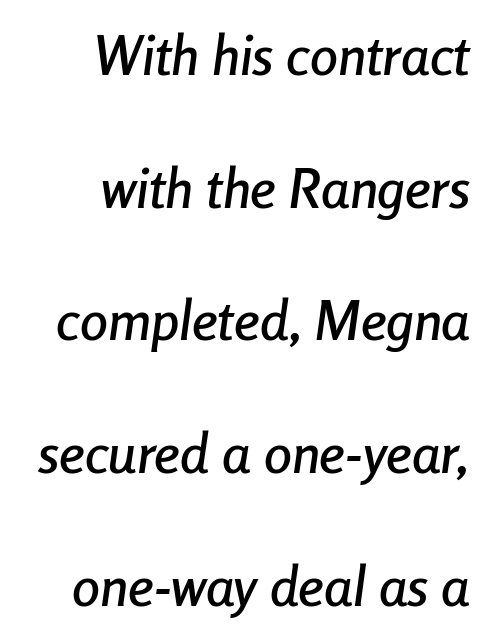
Observe the lean: these are italic letterforms. Notice the wide empty band between every row — that's loose leading. The lines in this sample share a right terminus and differ only in where they begin. This sample uses plain, unmodified letter spacing.
